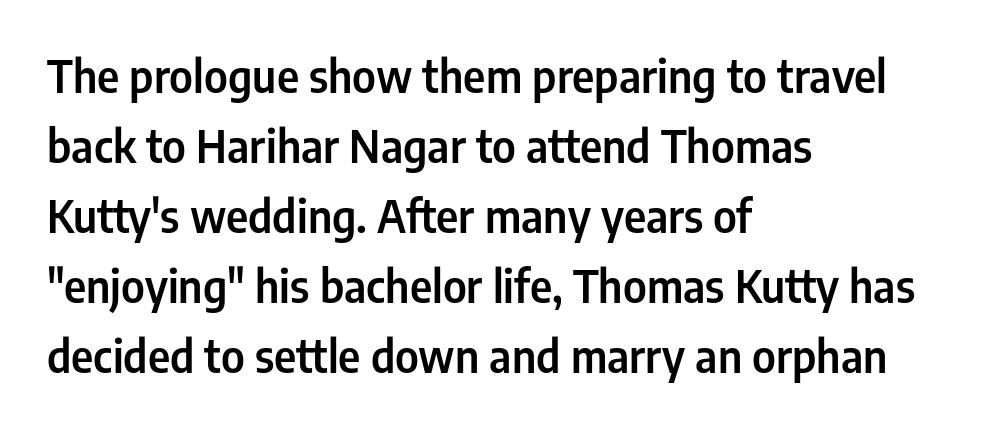
A student would call this left alignment; a typographer would say flush left, rag right. Successive baselines arrive at the customary interval. Does the type have serifs? No, each stem ends abruptly. Upright lettering throughout. Observe the ordinary spacing: letters are neighbours, not strangers. No word sits above an underline.
